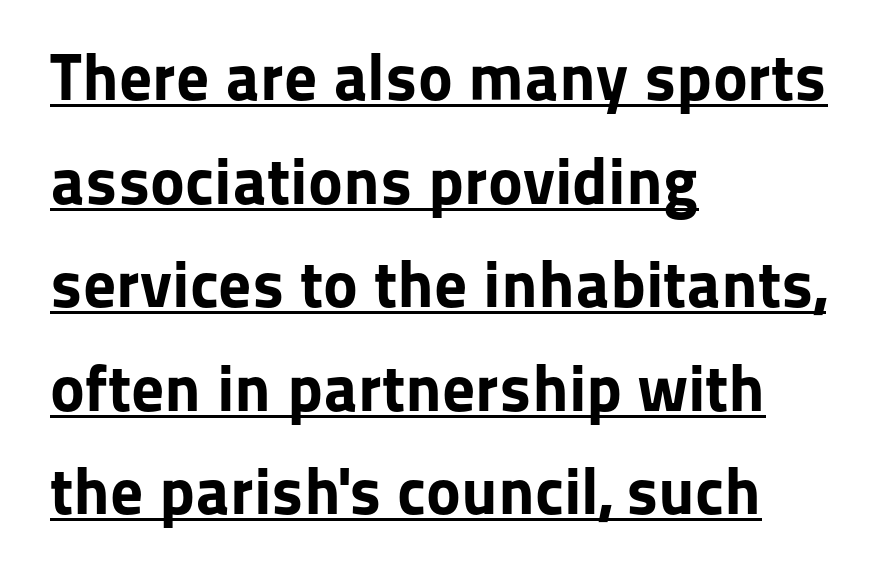
Does a line run under the words? Yes, clearly. A normal amount of white space separates one row of letters from the next. Does the lettering tilt? It doesn't — this is upright. Each glyph is drawn with heavy, bold strokes. The rendering keeps characters at their native spacing.
